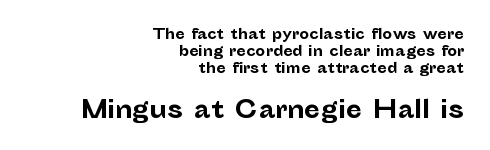
Thick stems and heavy bowls — unmistakably bold. The baseline area is clear. Is the lower block the larger one? Yes — the lower block carries the bigger type. Does extra space separate the letters? No, they use regular spacing. Posture: vertical. Typeset ragged left — the right edge is the straight one.
